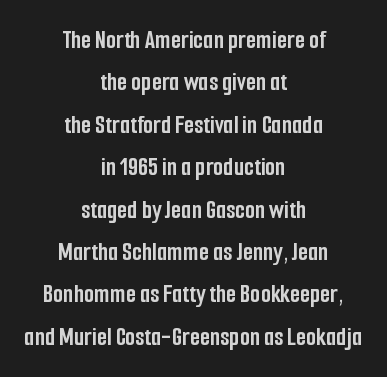
Each line is balanced around a shared central axis. Does the lettering tilt? It doesn't — this is upright. Only glyphs here, with clear space below each row. Successive baselines arrive at the customary interval. No extra tracking has been applied to these lines.
